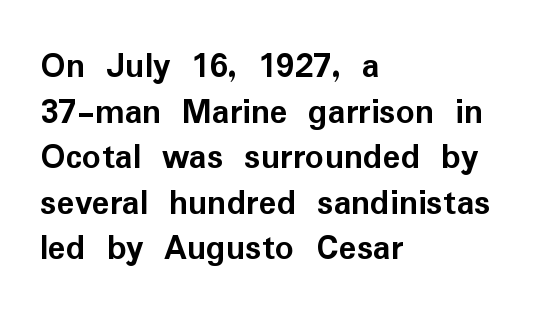
The image shows 37 px semibold sans-serif type, upright; set left-aligned, line spacing 1.23x, normal letter spacing, not underlined; low stroke contrast and a medium x-height.
